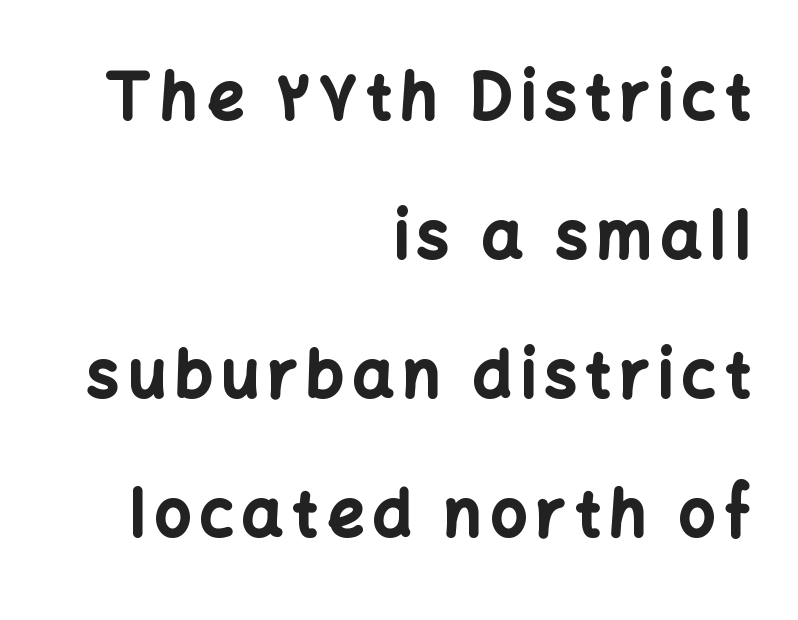
The strip under each line holds only bare page. A full-strength bold gives these letters their thick strokes. The letters stand straight up with perfectly vertical stems. Compared with typical paragraphs, the rows here are farther apart.
